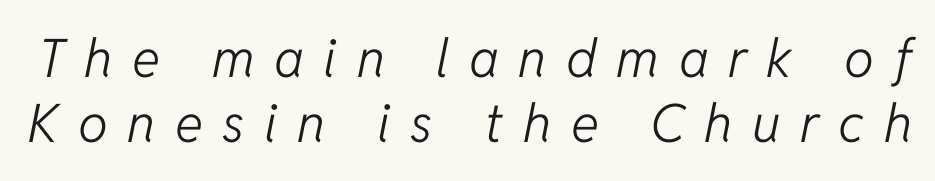
The image shows 53 px light type, italic (leaning right); set line spacing 1.22x, unusually wide letter spacing (+0.37 em), not underlined; low stroke contrast and a medium x-height.
